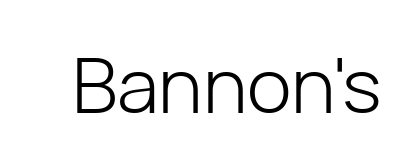
The image shows 76 px light sans-serif type, upright; set normal letter spacing, not underlined; low stroke contrast and a medium x-height.
